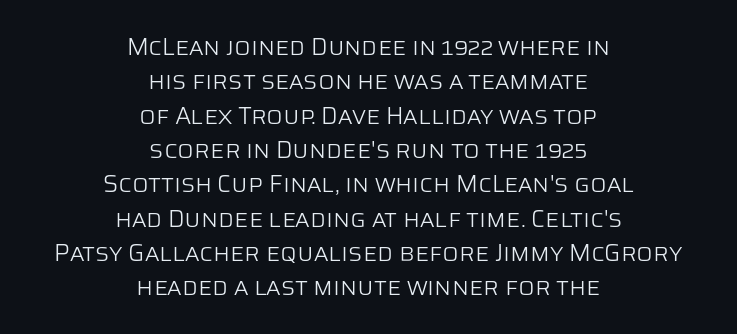
Q: Is the text bold? A: No.
Q: Is the text italic (slanted)? A: No, it is upright.
Q: Is the text underlined? A: No.
Q: How is the paragraph aligned? A: Centered.
Q: Is the spacing between letters normal or unusually wide? A: Normal.
Q: Is the spacing between lines tight, normal or loose? A: Normal.
